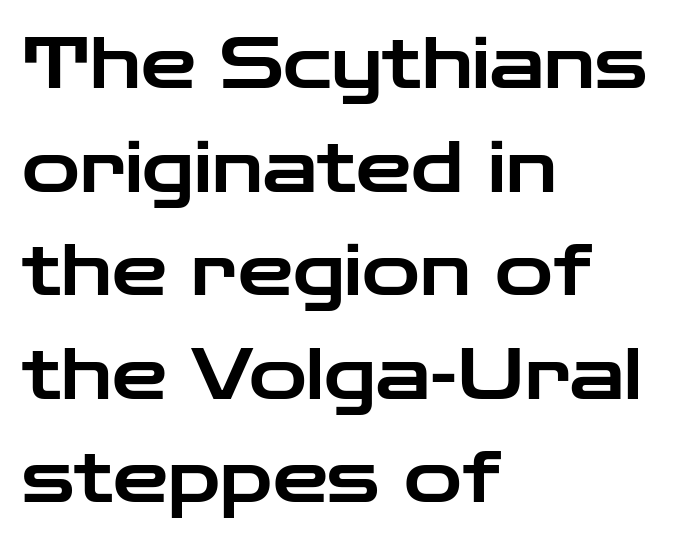
Bare-footed words on every line. Caption: multi-line text, flush left, ragged right. The tracking reads as untouched default to a designer's eye. Do the letters lean? They stand straight. Each letter keeps its own natural width here, so spacing adapts to shape.
